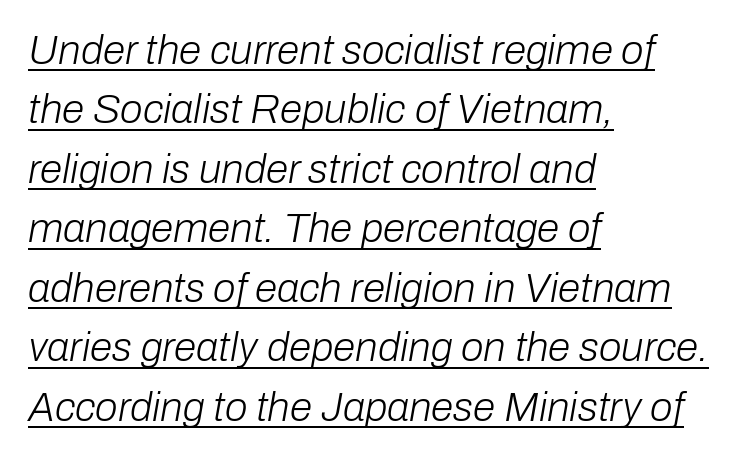
{"italic": "yes", "lean": "right", "slant_degrees": 10, "bold": "no", "weight": "light", "width": "normal", "stroke_contrast": "low", "x_height": "medium", "monospaced": "no", "underline": "yes", "align": "left", "line_spacing": "normal", "line_spacing_ratio": 1.45, "letter_spacing": "normal", "letter_spacing_em": 0.0, "glyph_px": 41}
